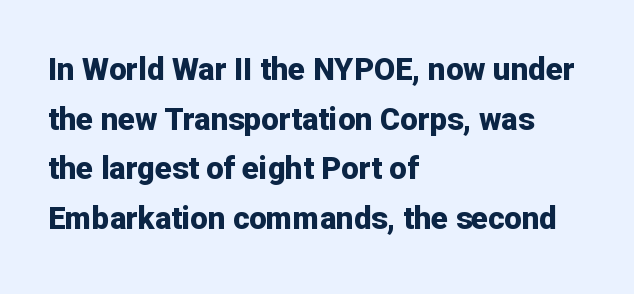
{"serif": "no", "italic": "no", "bold": "yes", "weight": "bold", "width": "normal", "stroke_contrast": "low", "x_height": "medium", "monospaced": "no", "underline": "no", "align": "left", "line_spacing": "normal", "line_spacing_ratio": 1.6, "letter_spacing": "normal", "letter_spacing_em": 0.0, "glyph_px": 31}
